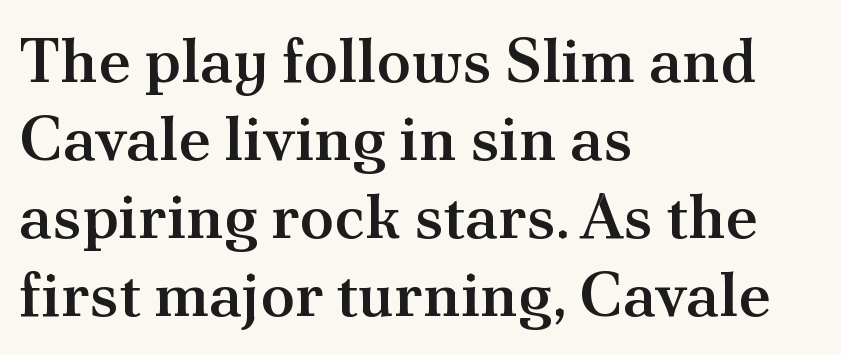
Q: Is the text bold? A: Semi-bold.
Q: Is the text italic (slanted)? A: No, it is upright.
Q: Is the typeface a serif or a sans-serif typeface? A: Serif.
Q: Is the text underlined? A: No.
Q: How is the paragraph aligned? A: Left-aligned.
Q: Is the spacing between letters normal or unusually wide? A: Normal.
Q: Width (condensed, normal, or wide)? A: Normal.
Q: Stroke contrast? A: Medium.
Q: x-height? A: Small.
Q: Monospaced? A: No.
